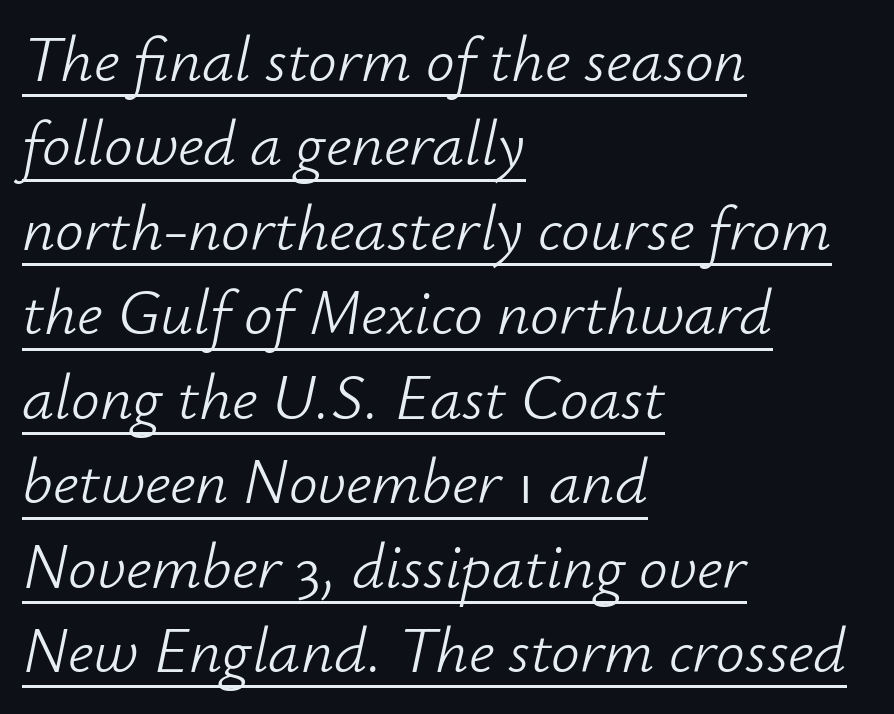
What stands out about the letter spacing? Nothing — it is the standard amount. Does the lettering tilt? It does — this is italic. The letters advance in unequal steps, a hallmark of proportional type. The lettering is marked with a stroke running underneath it. No letter is thick-stroked: the sample isn't bold.
